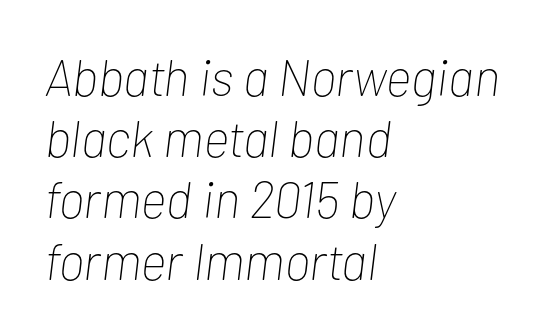
The image shows 51 px thin, condensed type, italic (leaning right); set left-aligned, line spacing 1.2x, normal letter spacing, not underlined; low stroke contrast and a medium x-height.
